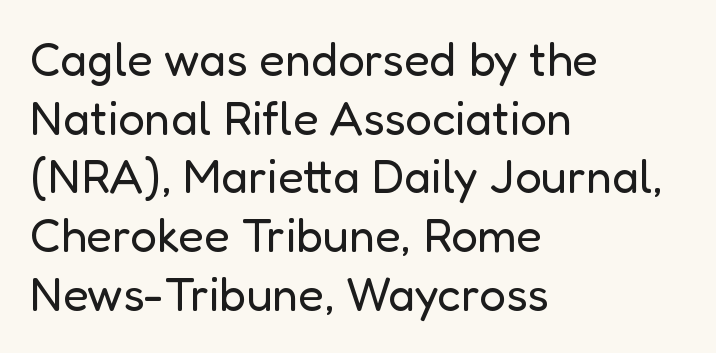
{"serif": "no", "italic": "no", "bold": "no", "weight": "regular", "width": "normal", "stroke_contrast": "low", "x_height": "medium", "monospaced": "no", "underline": "no", "align": "left", "line_spacing": "normal", "line_spacing_ratio": 1.25, "letter_spacing": "normal", "letter_spacing_em": 0.0, "glyph_px": 47}
